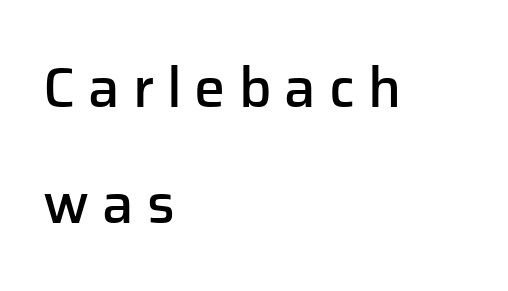
{"serif": "no", "italic": "no", "bold": "semi", "weight": "semibold", "width": "normal", "stroke_contrast": "low", "x_height": "medium", "monospaced": "no", "underline": "no", "align": "left", "line_spacing": "loose", "line_spacing_ratio": 2.07, "letter_spacing": "wide", "letter_spacing_em": 0.23, "glyph_px": 56}
